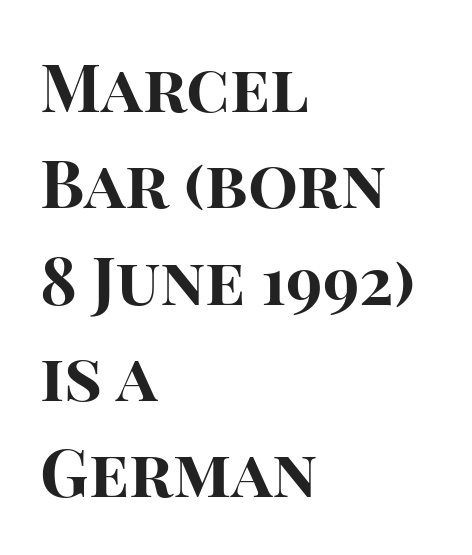
Q: Is the text bold? A: Yes.
Q: Is the text italic (slanted)? A: No, it is upright.
Q: Is the typeface a serif or a sans-serif typeface? A: Sans-serif.
Q: Is the text underlined? A: No.
Q: How is the paragraph aligned? A: Left-aligned.
Q: Is the spacing between letters normal or unusually wide? A: Normal.
Q: Is the spacing between lines tight, normal or loose? A: Normal.
Q: Width (condensed, normal, or wide)? A: Normal.
Q: Stroke contrast? A: High.
Q: x-height? A: Large.
Q: Monospaced? A: No.
